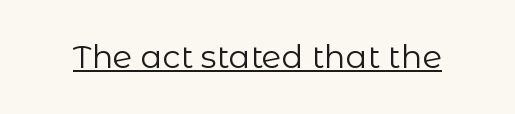
Q: Is the text bold? A: No.
Q: Is the text italic (slanted)? A: No, it is upright.
Q: Is the typeface a serif or a sans-serif typeface? A: Sans-serif.
Q: Is the text underlined? A: Yes.
Q: Is the spacing between letters normal or unusually wide? A: Normal.
Q: Width (condensed, normal, or wide)? A: Normal.
Q: Stroke contrast? A: Low.
Q: x-height? A: Medium.
Q: Monospaced? A: No.
